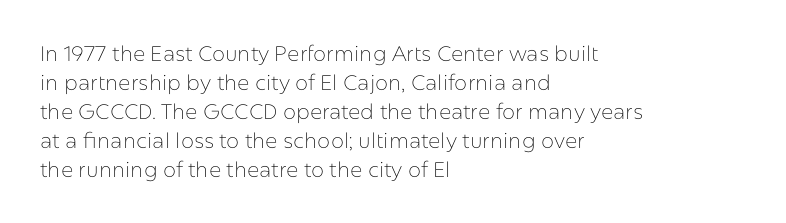
The image shows 21 px text type, upright; set left-aligned, normal line spacing (1.38x), normal letter spacing, not underlined.
